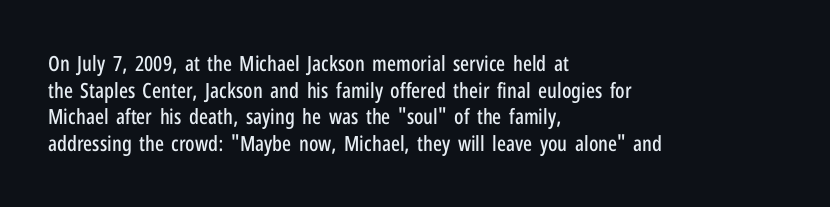
Successive baselines arrive at the customary interval. The space directly below the letters is spotless. The face used here is rendered with its standard letterfit. The rendering anchors every line to the left-hand side.
